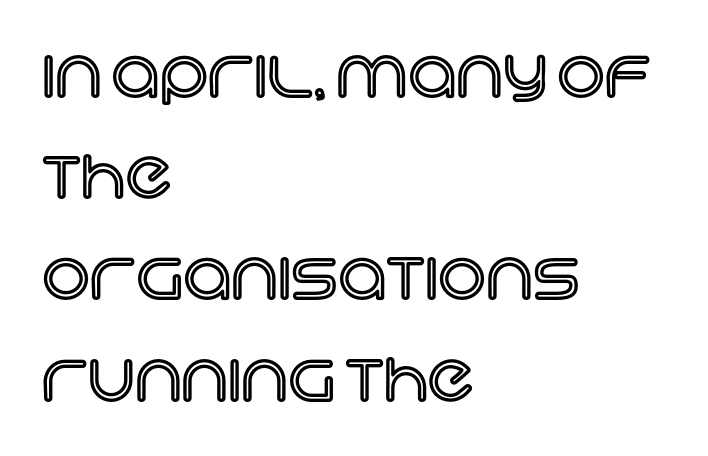
The image shows 67 px text type, upright; set left-aligned, normal line spacing (1.51x), normal letter spacing, not underlined; a large x-height.
